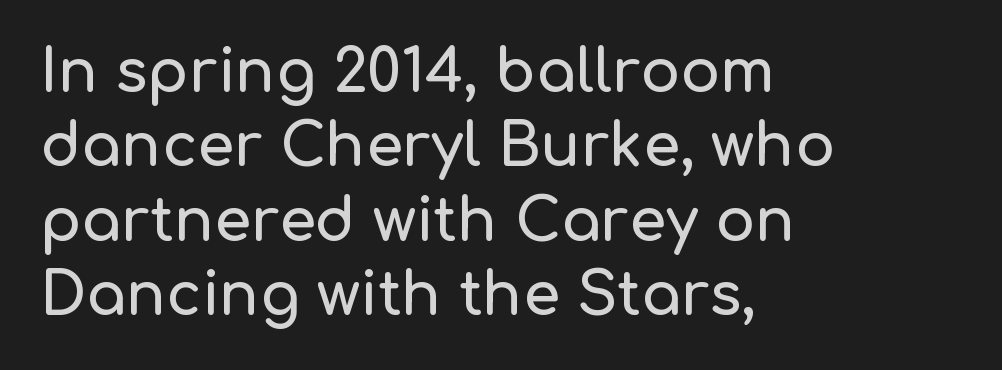
The image shows 59 px sans-serif type, upright; set left-aligned, normal line spacing (1.26x), normal letter spacing, not underlined; low stroke contrast and a medium x-height.
